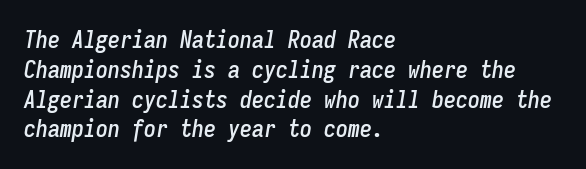
Q: Is the text italic (slanted)? A: Yes, it leans right by about 9 degrees.
Q: Is the text underlined? A: No.
Q: How is the paragraph aligned? A: Left-aligned.
Q: Is the spacing between letters normal or unusually wide? A: Normal.
